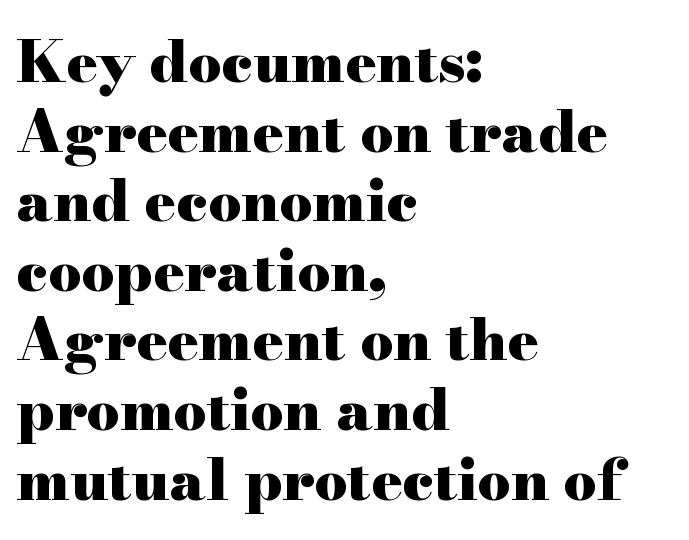
This is roman type, the default non-slanted kind. Observe the serifs anchoring each vertical stroke in this sample. In terms of letterspacing, this is plain default setting. Weight: bold. The space beneath each line is pristine and unruled.
